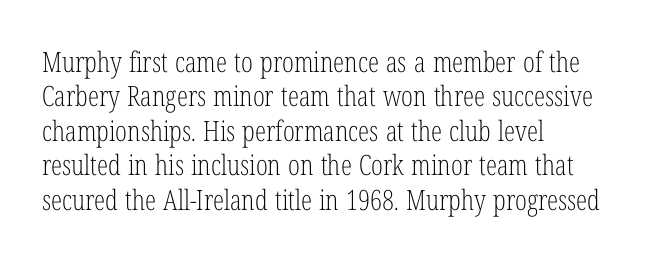
Q: Is the text bold? A: No.
Q: Is the text italic (slanted)? A: No, it is upright.
Q: Is the typeface a serif or a sans-serif typeface? A: Serif.
Q: Is the text underlined? A: No.
Q: How is the paragraph aligned? A: Left-aligned.
Q: Is the spacing between letters normal or unusually wide? A: Normal.
Q: Width (condensed, normal, or wide)? A: Condensed.
Q: Stroke contrast? A: Low.
Q: x-height? A: Medium.
Q: Monospaced? A: No.
